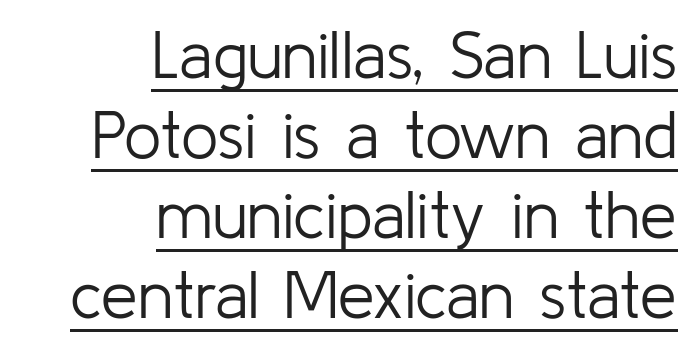
Q: Is the text bold? A: No.
Q: Is the text italic (slanted)? A: No, it is upright.
Q: Is the typeface a serif or a sans-serif typeface? A: Sans-serif.
Q: Is the text underlined? A: Yes.
Q: How is the paragraph aligned? A: Right-aligned.
Q: Is the spacing between letters normal or unusually wide? A: Normal.
Q: Width (condensed, normal, or wide)? A: Normal.
Q: Stroke contrast? A: Low.
Q: x-height? A: Medium.
Q: Monospaced? A: No.
